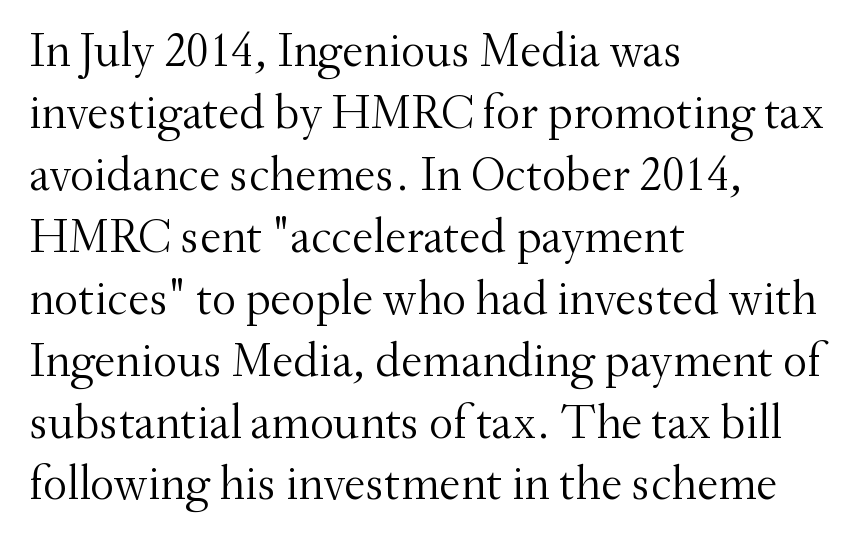
Q: Is the text bold? A: No.
Q: Is the text italic (slanted)? A: No, it is upright.
Q: Is the typeface a serif or a sans-serif typeface? A: Serif.
Q: Is the text underlined? A: No.
Q: How is the paragraph aligned? A: Left-aligned.
Q: Is the spacing between letters normal or unusually wide? A: Normal.
Q: Is the spacing between lines tight, normal or loose? A: Normal.
Q: Width (condensed, normal, or wide)? A: Normal.
Q: Stroke contrast? A: Medium.
Q: x-height? A: Small.
Q: Monospaced? A: No.
